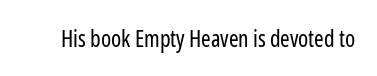
{"italic": "no", "bold": "no", "underline": "no", "letter_spacing": "normal", "letter_spacing_em": 0.0, "glyph_px": 23}
